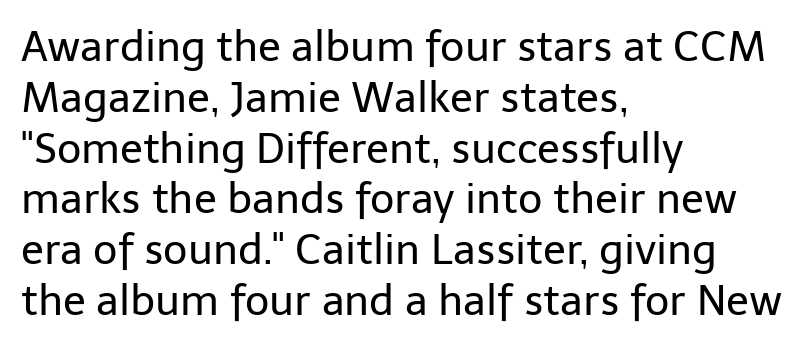
Letters rest on an invisible, unmarked baseline. On a weight scale, this lands at 450 or below. Here the designer chose a conventional face with non-uniform glyph widths. A classic flush-left, rag-right setting is used for this passage. Type style note: lacks serifs.
